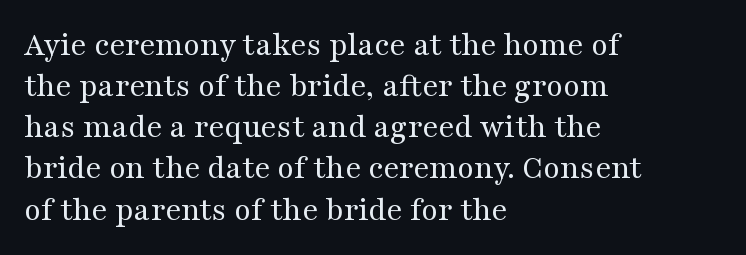
{"serif": "yes", "italic": "no", "bold": "no", "weight": "regular", "width": "wide", "stroke_contrast": "medium", "x_height": "medium", "monospaced": "no", "underline": "no", "align": "left", "line_spacing_ratio": 1.21, "letter_spacing": "normal", "letter_spacing_em": 0.0, "glyph_px": 34}
